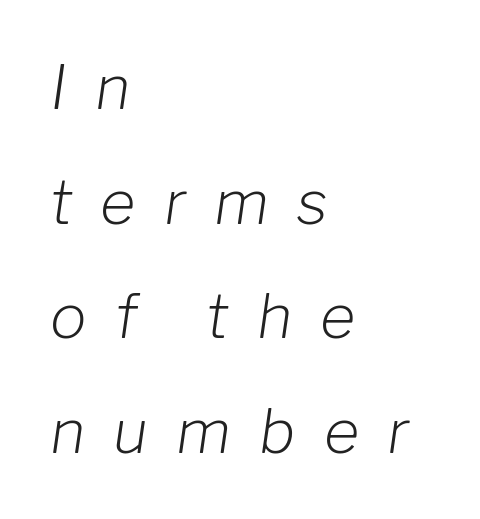
The font's italic variant was chosen for this text. No heavy texture on the line: the type isn't bold. The lines in this sample share a left origin and differ only in where they stop. Spacing verdict: proportional, widths tailored to each character. A bare baseline throughout the passage.
